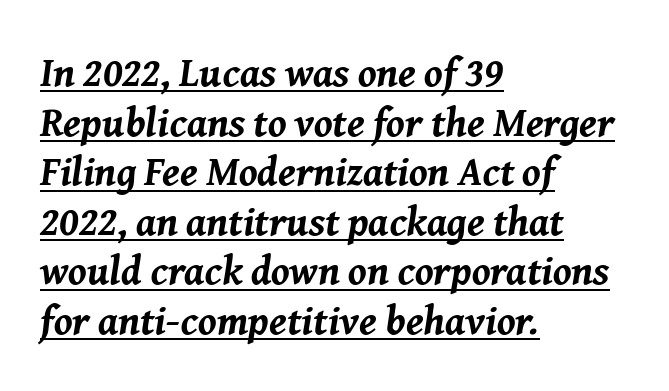
Q: Is the text bold? A: Yes.
Q: Is the text italic (slanted)? A: Yes, it leans right by about 8 degrees.
Q: Is the text underlined? A: Yes.
Q: How is the paragraph aligned? A: Left-aligned.
Q: Is the spacing between letters normal or unusually wide? A: Normal.
Q: Width (condensed, normal, or wide)? A: Normal.
Q: Stroke contrast? A: Medium.
Q: x-height? A: Medium.
Q: Monospaced? A: No.
